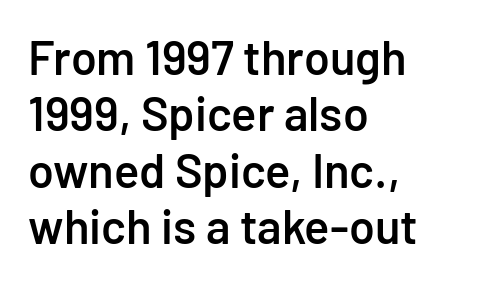
Nobody touched the tracking dial on this one. Left-aligned paragraph, ragged on the right. Emphasis by weight is partial: semibold. Think of a printed novel: that variable character pitch is what you see here. Quick note: underline off. Nope, no serifs anywhere on these letters.
